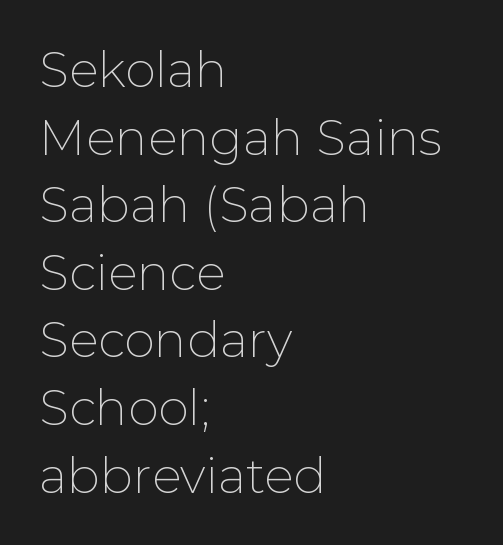
{"serif": "no", "italic": "no", "bold": "no", "weight": "thin", "width": "normal", "stroke_contrast": "low", "x_height": "medium", "monospaced": "no", "underline": "no", "align": "left", "line_spacing": "normal", "line_spacing_ratio": 1.38, "letter_spacing": "normal", "letter_spacing_em": 0.0, "glyph_px": 49}
